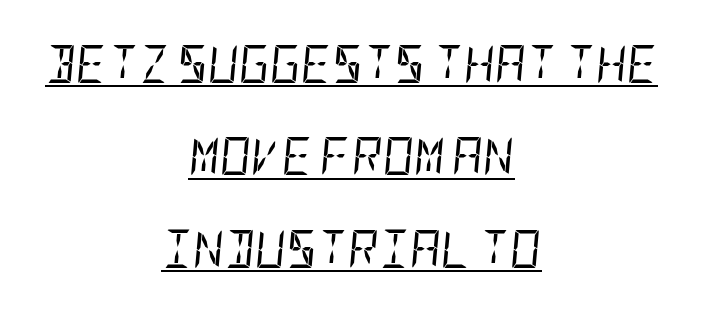
Q: Is the text bold? A: No.
Q: Is the text italic (slanted)? A: Yes, it leans right by about 5 degrees.
Q: Is the text underlined? A: Yes.
Q: How is the paragraph aligned? A: Centered.
Q: Is the spacing between letters normal or unusually wide? A: Normal.
Q: Is the spacing between lines tight, normal or loose? A: Loose.
Q: Width (condensed, normal, or wide)? A: Condensed.
Q: Stroke contrast? A: Low.
Q: x-height? A: Large.
